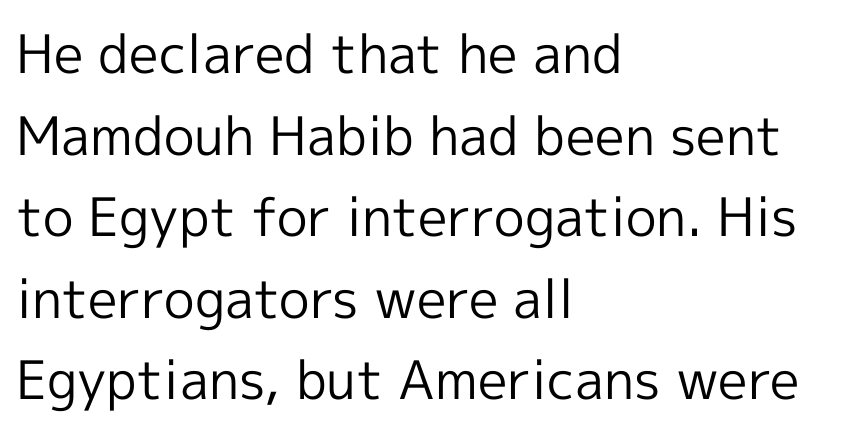
Q: Is the text bold? A: No.
Q: Is the text italic (slanted)? A: No, it is upright.
Q: Is the typeface a serif or a sans-serif typeface? A: Sans-serif.
Q: Is the text underlined? A: No.
Q: How is the paragraph aligned? A: Left-aligned.
Q: Is the spacing between letters normal or unusually wide? A: Normal.
Q: Is the spacing between lines tight, normal or loose? A: Normal.
Q: Width (condensed, normal, or wide)? A: Normal.
Q: x-height? A: Medium.
Q: Monospaced? A: No.
